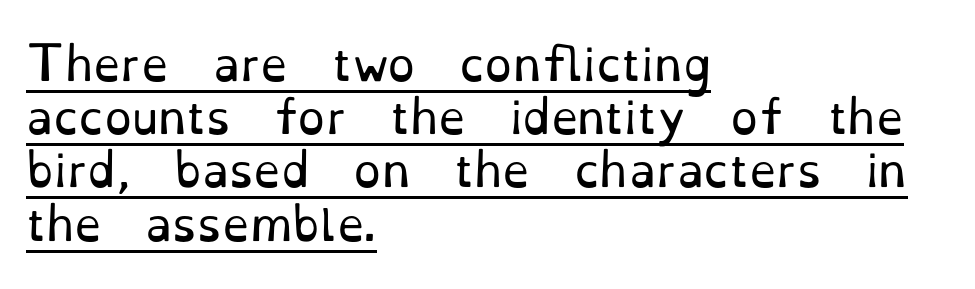
{"italic": "no", "bold": "no", "weight": "regular", "width": "normal", "stroke_contrast": "low", "x_height": "small", "monospaced": "no", "underline": "yes", "align": "left", "line_spacing_ratio": 1.21, "letter_spacing": "normal", "letter_spacing_em": 0.0, "glyph_px": 44}
